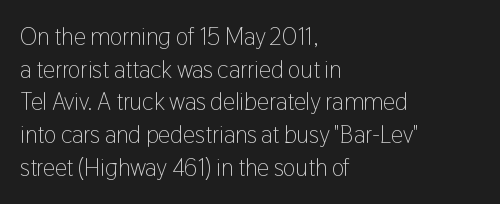
The image shows 24 px text type, upright; set left-aligned, normal line spacing (1.36x), normal letter spacing, not underlined.
